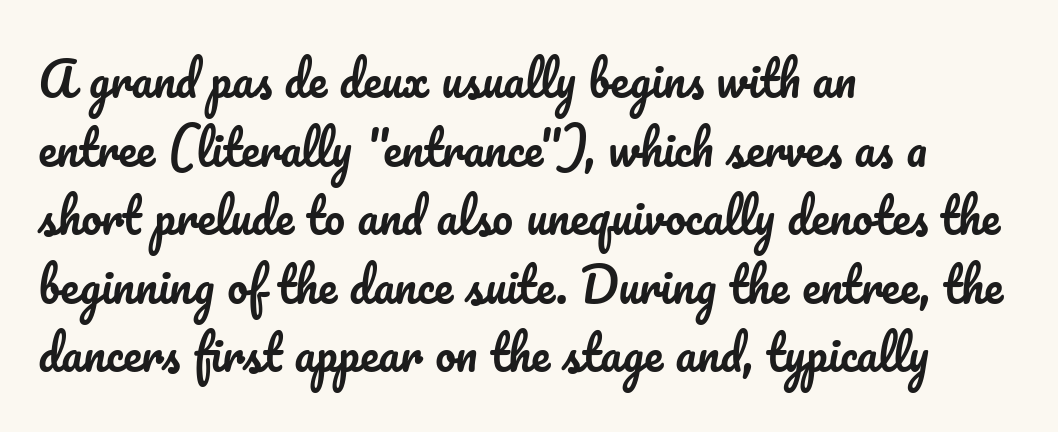
A typesetter would call this proportional, since set widths differ per character. Is there much room between lines? A standard amount, neither cramped nor airy. Has an underline been added? It has not. Does extra space separate the letters? No, they use regular spacing.
